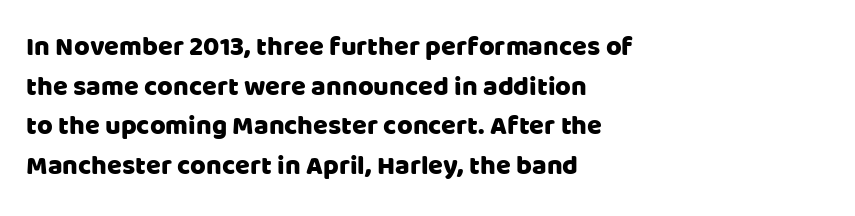
Reading down the column, the eye jumps a familiar distance to each next line. The gaps between neighbouring characters are ordinary and unremarkable. Every character sits straight up, as roman type does. These lines stack with their left ends in a neat column. Bare-footed words on every line.
